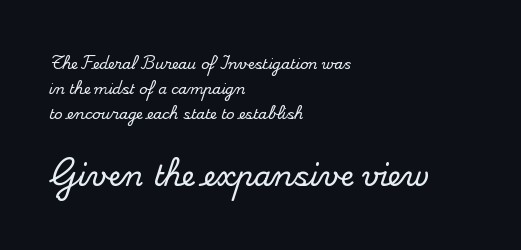
{"width": "normal", "stroke_contrast": "medium", "x_height": "small", "monospaced": "no", "underline": "no", "align": "left", "line_spacing_ratio": 1.77, "letter_spacing": "normal", "letter_spacing_em": 0.0, "larger_block": "second", "size_ratio": 2.0, "glyph_px": 28}
